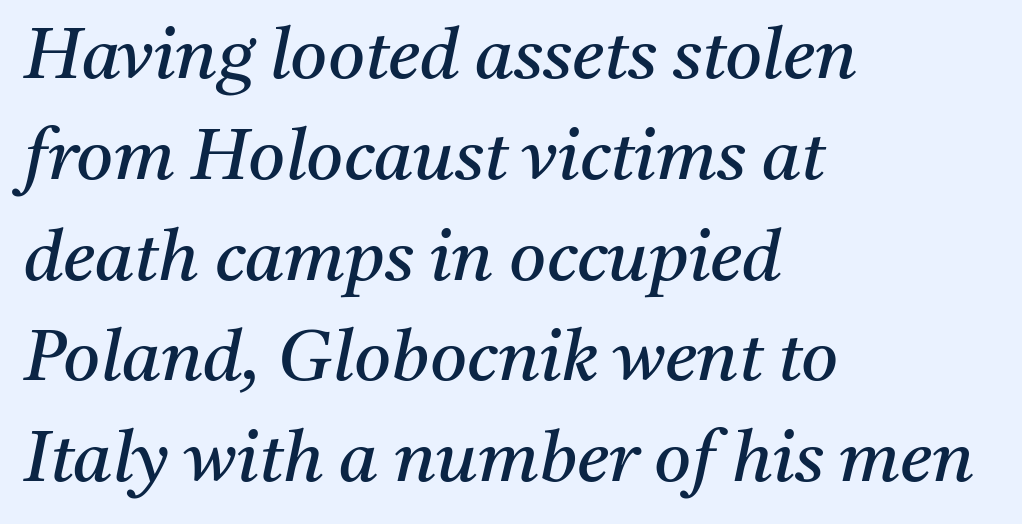
{"serif": "yes", "italic": "yes", "lean": "right", "slant_degrees": 11, "bold": "no", "weight": "regular", "width": "normal", "stroke_contrast": "medium", "x_height": "medium", "monospaced": "no", "underline": "no", "align": "left", "line_spacing": "normal", "line_spacing_ratio": 1.42, "letter_spacing": "normal", "letter_spacing_em": 0.0, "glyph_px": 71}
